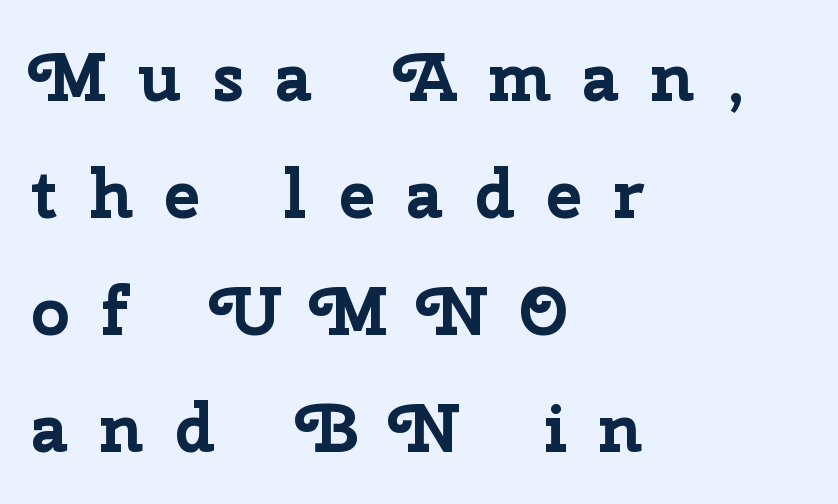
{"serif": "no", "italic": "no", "bold": "yes", "weight": "bold", "width": "normal", "stroke_contrast": "low", "x_height": "medium", "monospaced": "no", "underline": "no", "align": "left", "line_spacing_ratio": 1.72, "letter_spacing": "wide", "letter_spacing_em": 0.46, "glyph_px": 68}
